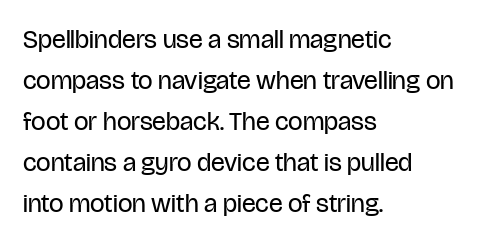
The image shows 26 px text type, upright; set left-aligned, normal line spacing (1.58x), normal letter spacing, not underlined.
